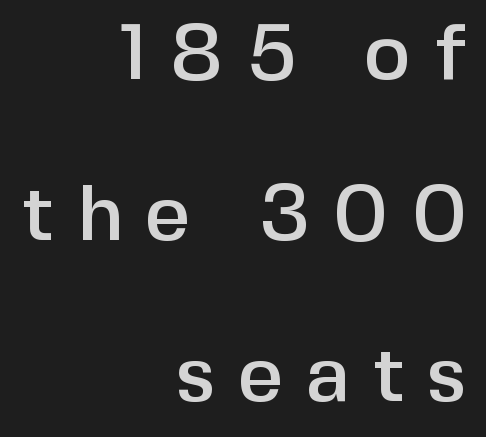
Q: Is the text italic (slanted)? A: No, it is upright.
Q: Is the typeface a serif or a sans-serif typeface? A: Sans-serif.
Q: Is the text underlined? A: No.
Q: How is the paragraph aligned? A: Right-aligned.
Q: Is the spacing between letters normal or unusually wide? A: Unusually wide.
Q: Is the spacing between lines tight, normal or loose? A: Loose.
Q: Width (condensed, normal, or wide)? A: Normal.
Q: Stroke contrast? A: Low.
Q: x-height? A: Medium.
Q: Monospaced? A: No.
